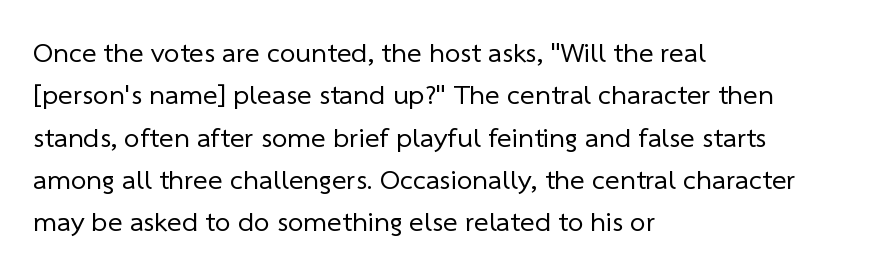
The image shows 28 px regular-weight sans-serif type; set left-aligned, normal line spacing (1.51x), normal letter spacing, not underlined; low stroke contrast and a medium x-height.
